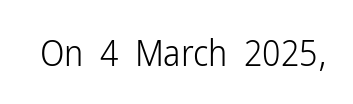
Letters have the restrained weight of plain body copy at most. Type without underlining. Do the letters lean? They stand straight. These lines are rendered in a variable-pitch font. Between one letter and the next there's only the usual sliver of space. Each letter's strokes conclude bluntly, with no projecting serifs.
